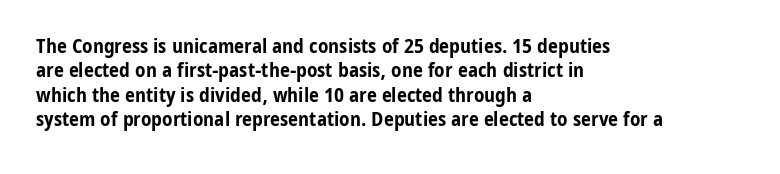
Q: Is the text bold? A: Yes.
Q: Is the text italic (slanted)? A: No, it is upright.
Q: Is the text underlined? A: No.
Q: How is the paragraph aligned? A: Left-aligned.
Q: Is the spacing between letters normal or unusually wide? A: Normal.
